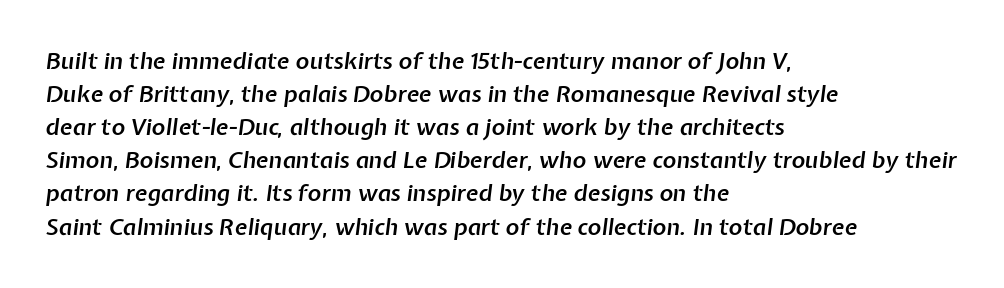
The image shows 23 px text type, italic (leaning right); set left-aligned, normal line spacing (1.44x), normal letter spacing, not underlined.
